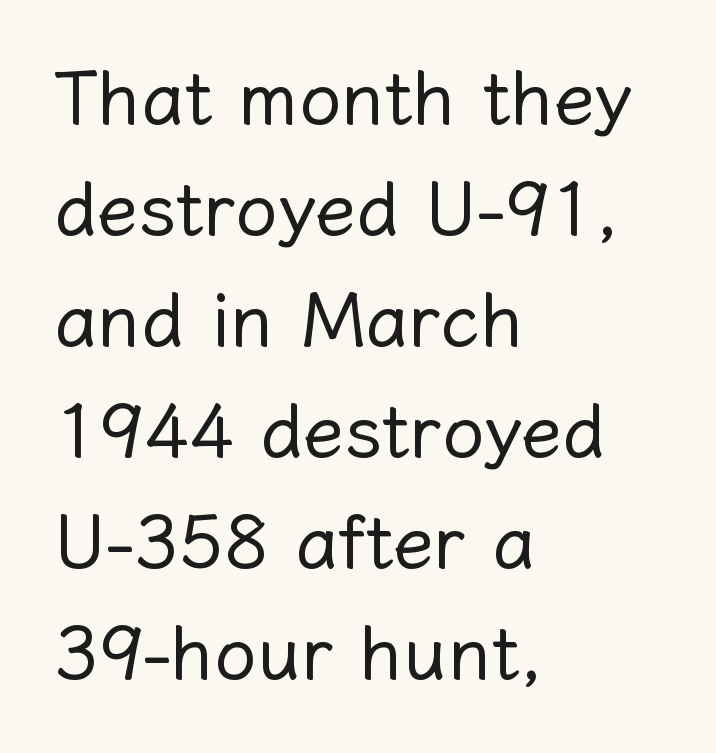
{"italic": "no", "bold": "no", "weight": "regular", "width": "normal", "stroke_contrast": "low", "x_height": "medium", "monospaced": "no", "underline": "no", "align": "left", "line_spacing": "normal", "line_spacing_ratio": 1.48, "letter_spacing": "normal", "letter_spacing_em": 0.0, "glyph_px": 75}
